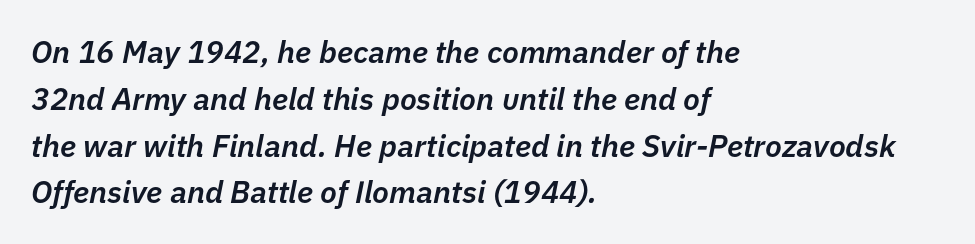
Q: Is the text bold? A: Semi-bold.
Q: Is the text italic (slanted)? A: Yes, it leans right by about 11 degrees.
Q: Is the text underlined? A: No.
Q: How is the paragraph aligned? A: Left-aligned.
Q: Is the spacing between letters normal or unusually wide? A: Normal.
Q: Is the spacing between lines tight, normal or loose? A: Normal.
Q: Width (condensed, normal, or wide)? A: Normal.
Q: Stroke contrast? A: Low.
Q: x-height? A: Medium.
Q: Monospaced? A: No.
